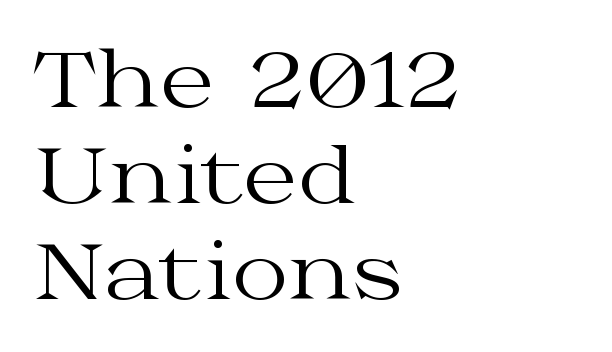
{"serif": "yes", "italic": "no", "bold": "no", "weight": "regular", "width": "wide", "stroke_contrast": "medium", "x_height": "medium", "monospaced": "no", "underline": "no", "align": "left", "line_spacing_ratio": 1.23, "letter_spacing": "normal", "letter_spacing_em": 0.0, "glyph_px": 78}
